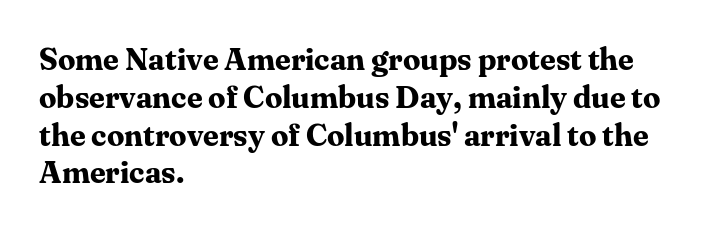
Underline: absent. Caption: multi-line text, flush left, ragged right. Observe the serifs anchoring each vertical stroke in this sample. Is this a fixed-width face? No — the glyphs have proportional, varying widths. How heavy is the stroke? Heavy — this is a bold. The face used here is rendered with its standard letterfit.
